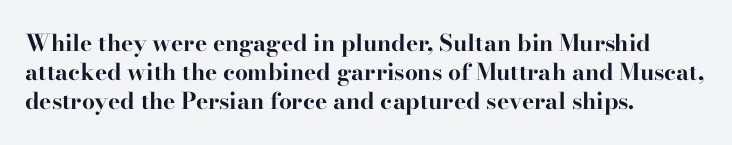
Q: Is the text bold? A: Yes.
Q: Is the text italic (slanted)? A: No, it is upright.
Q: Is the text underlined? A: No.
Q: How is the paragraph aligned? A: Left-aligned.
Q: Is the spacing between letters normal or unusually wide? A: Normal.
Q: Is the spacing between lines tight, normal or loose? A: Normal.
